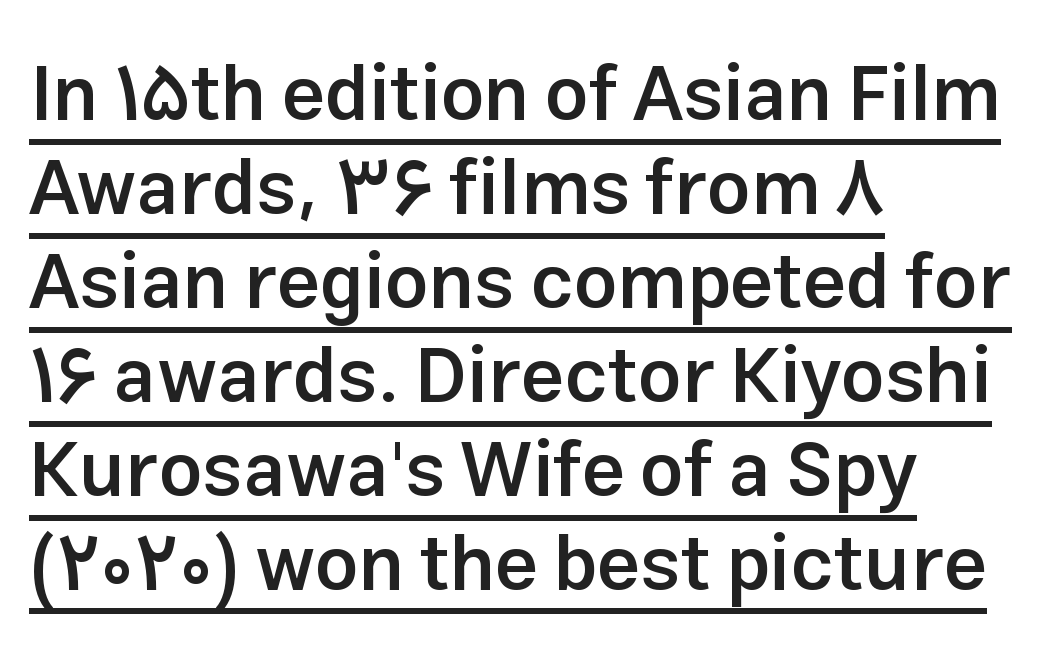
Line beginnings align vertically; line endings do not. Nothing unusual about the tracking: characters are spaced as the font intends. This sample uses an upright cut, with every glyph sitting square on the baseline. This sample has the flowing, uneven cadence of proportional lettering. The glyphs in this specimen are sans serif.
